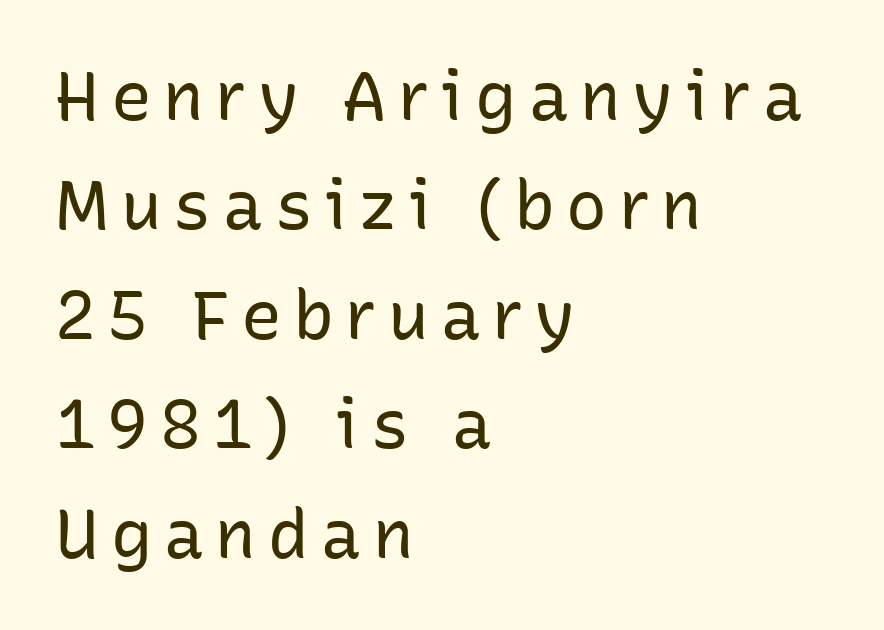
{"serif": "no", "italic": "no", "bold": "no", "weight": "regular", "width": "normal", "stroke_contrast": "low", "x_height": "medium", "monospaced": "no", "underline": "no", "align": "left", "line_spacing": "normal", "line_spacing_ratio": 1.61, "glyph_px": 68}
